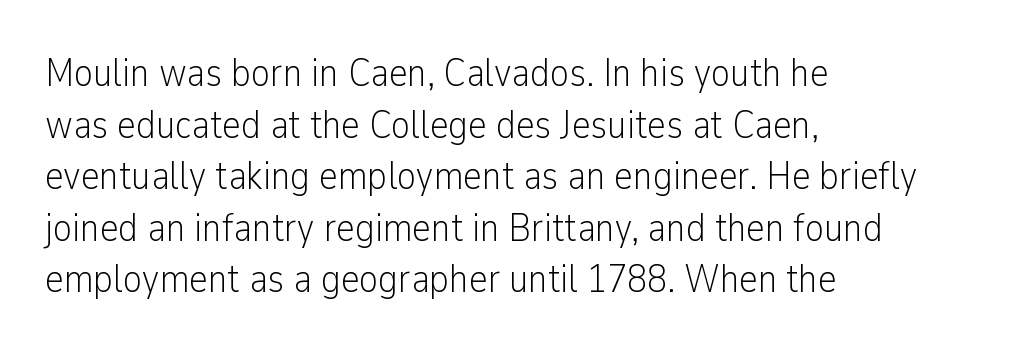
The image shows 40 px light, condensed sans-serif type, upright; set left-aligned, normal line spacing (1.29x), normal letter spacing, not underlined; low stroke contrast and a medium x-height.
